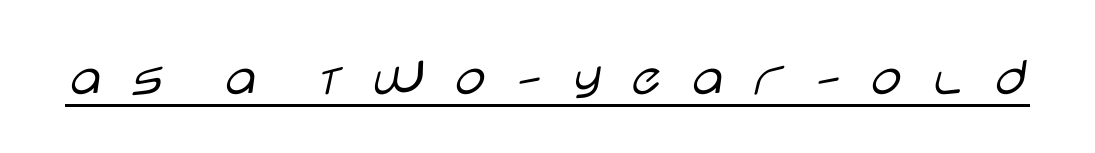
Honestly, the letter spacing is so wide it's the main thing you notice. Compared with undecorated copy, this sample adds a rule below the words. To sum up the face: it is a sans, with no serifs. A light-to-regular cut is what we see here.
